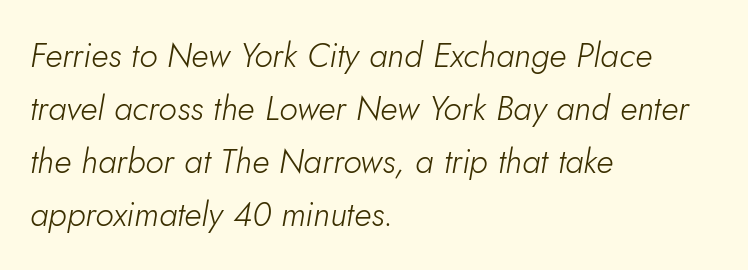
The image shows 34 px light type, italic (leaning right); set left-aligned, normal line spacing (1.56x), normal letter spacing, not underlined; low stroke contrast and a small x-height.
